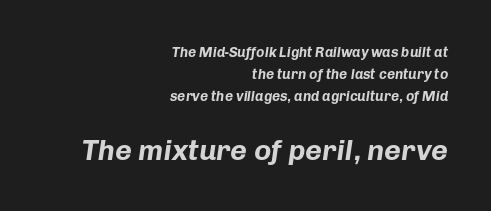
{"italic": "yes", "lean": "right", "slant_degrees": 8, "bold": "yes", "weight": "bold", "width": "normal", "stroke_contrast": "low", "x_height": "medium", "monospaced": "no", "underline": "no", "align": "right", "line_spacing": "normal", "line_spacing_ratio": 1.56, "letter_spacing": "normal", "letter_spacing_em": 0.0, "larger_block": "second", "size_ratio": 2.07, "glyph_px": 29}
